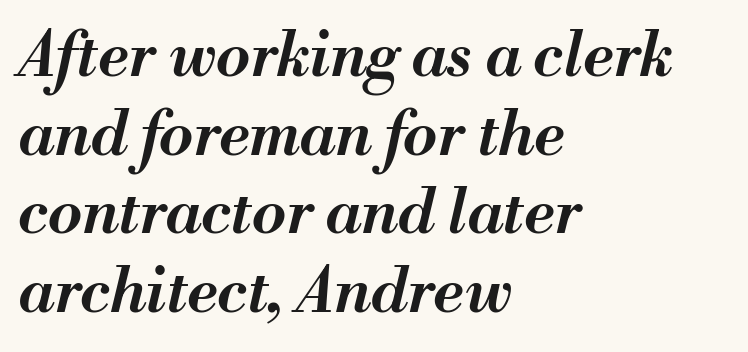
Q: Is the text bold? A: Semi-bold.
Q: Is the text italic (slanted)? A: Yes, it leans right by about 13 degrees.
Q: Is the text underlined? A: No.
Q: How is the paragraph aligned? A: Left-aligned.
Q: Is the spacing between letters normal or unusually wide? A: Normal.
Q: Is the spacing between lines tight, normal or loose? A: Normal.
Q: Width (condensed, normal, or wide)? A: Normal.
Q: Stroke contrast? A: Medium.
Q: x-height? A: Small.
Q: Monospaced? A: No.
